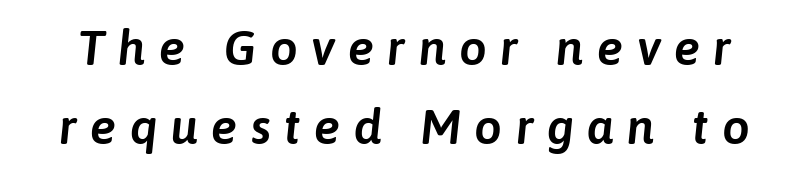
{"italic": "yes", "lean": "right", "slant_degrees": 6, "width": "normal", "stroke_contrast": "low", "x_height": "medium", "monospaced": "no", "underline": "no", "line_spacing": "normal", "line_spacing_ratio": 1.62, "letter_spacing": "wide", "letter_spacing_em": 0.27, "glyph_px": 49}
